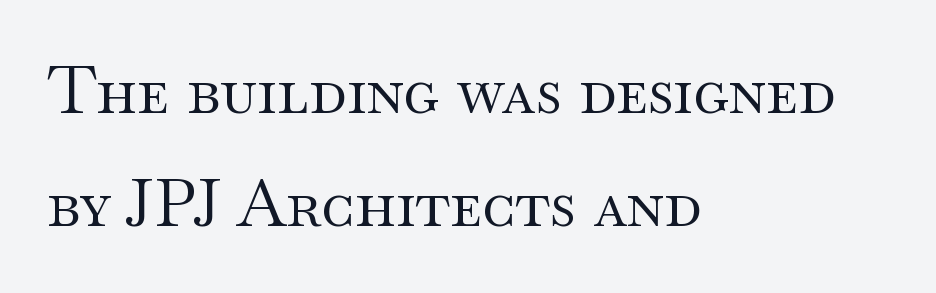
Q: Is the text bold? A: No.
Q: Is the text italic (slanted)? A: No, it is upright.
Q: Is the typeface a serif or a sans-serif typeface? A: Serif.
Q: Is the text underlined? A: No.
Q: How is the paragraph aligned? A: Left-aligned.
Q: Is the spacing between letters normal or unusually wide? A: Normal.
Q: Width (condensed, normal, or wide)? A: Wide.
Q: Stroke contrast? A: Medium.
Q: x-height? A: Small.
Q: Monospaced? A: No.
